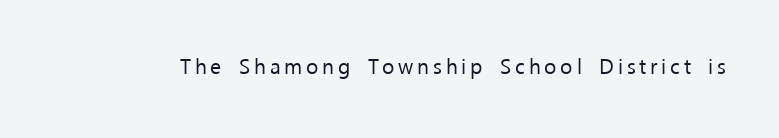
{"italic": "no", "bold": "no", "underline": "no", "glyph_px": 21}
